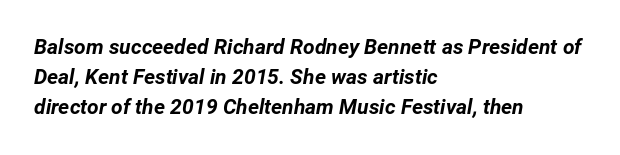
The line-height multiplier appears to be the usual default. Is the letter spacing exaggerated? No — it looks like the ordinary default. These lines carry a lot of weight — the face is fully bold. Check the space under the baseline: it is left empty. The typesetter chose a ragged-right arrangement here.
